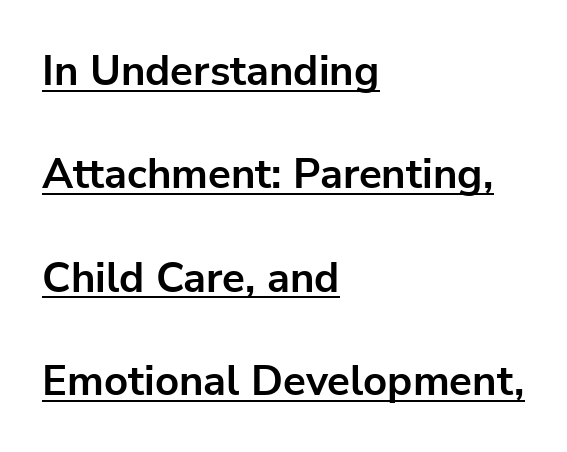
{"serif": "no", "italic": "no", "bold": "yes", "weight": "bold", "width": "normal", "stroke_contrast": "low", "x_height": "medium", "monospaced": "no", "underline": "yes", "align": "left", "line_spacing": "loose", "line_spacing_ratio": 2.46, "letter_spacing": "normal", "letter_spacing_em": 0.0, "glyph_px": 42}
